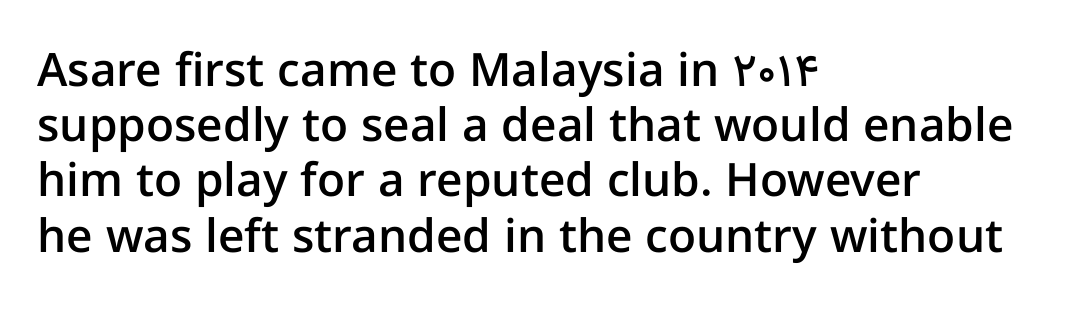
Q: Is the text bold? A: Semi-bold.
Q: Is the text italic (slanted)? A: No, it is upright.
Q: Is the typeface a serif or a sans-serif typeface? A: Sans-serif.
Q: Is the text underlined? A: No.
Q: How is the paragraph aligned? A: Left-aligned.
Q: Is the spacing between letters normal or unusually wide? A: Normal.
Q: Width (condensed, normal, or wide)? A: Normal.
Q: Stroke contrast? A: Low.
Q: x-height? A: Medium.
Q: Monospaced? A: No.
